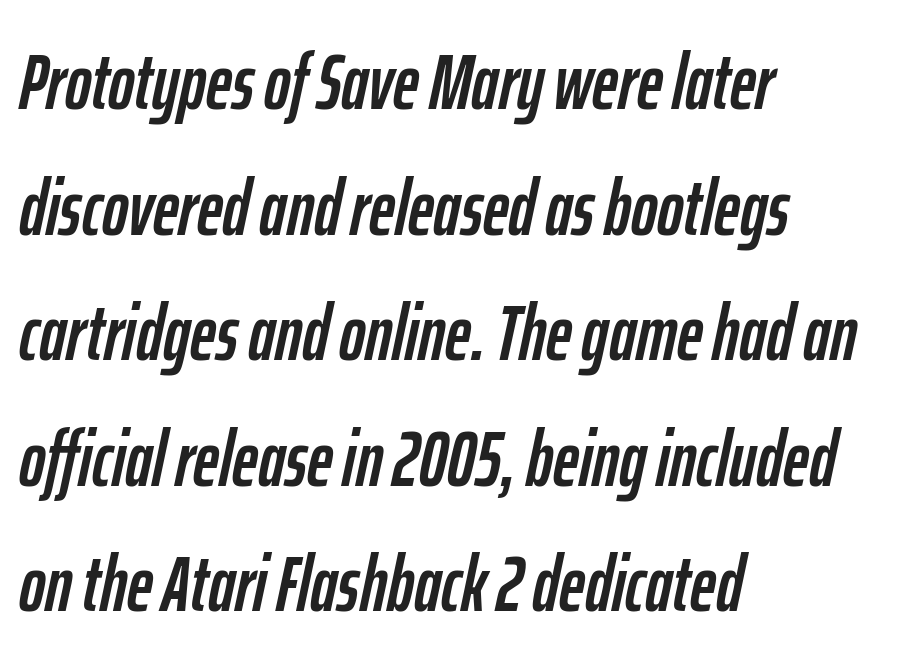
Q: Is the text italic (slanted)? A: Yes, it leans right by about 12 degrees.
Q: Is the text underlined? A: No.
Q: How is the paragraph aligned? A: Left-aligned.
Q: Is the spacing between letters normal or unusually wide? A: Normal.
Q: Is the spacing between lines tight, normal or loose? A: Normal.
Q: Width (condensed, normal, or wide)? A: Condensed.
Q: Stroke contrast? A: Low.
Q: x-height? A: Medium.
Q: Monospaced? A: No.
